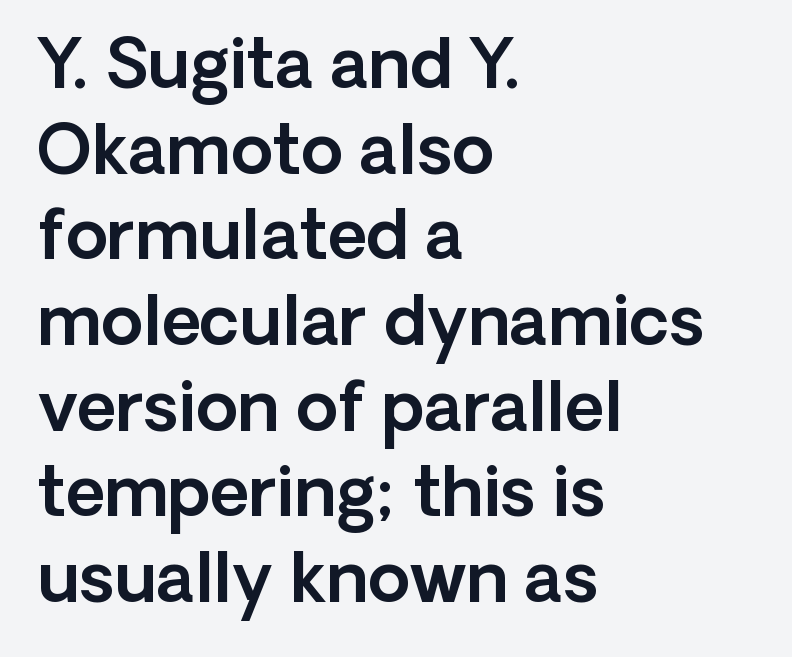
The image shows 68 px sans-serif type, upright; set left-aligned, normal line spacing (1.26x), normal letter spacing, not underlined; a medium x-height.
